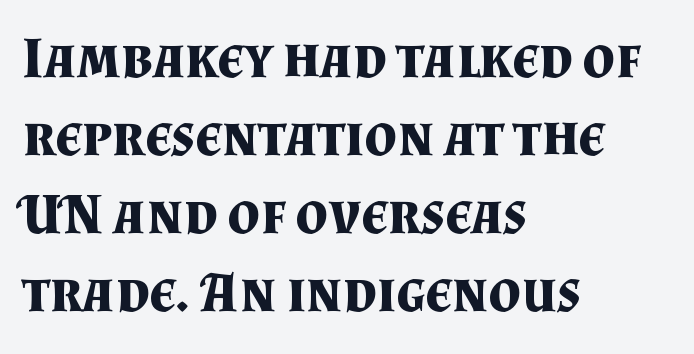
Beneath every word, the page is bare. Ascenders rise straight up at ninety degrees. In terms of letterspacing, this is plain default setting. The rendering uses natural spacing where letterforms have individual widths. Leftover space on each line is placed entirely after the last word. The lines sit at an ordinary, default distance from one another.
